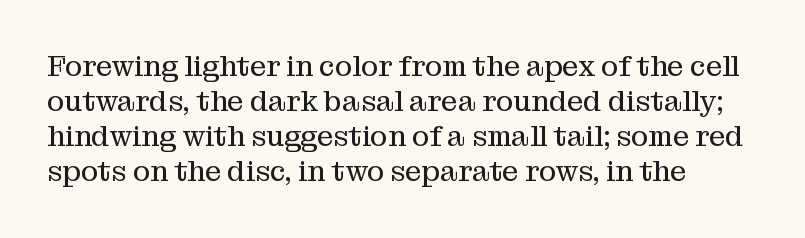
Inter-character spacing is left at the font's built-in metrics. Has an underline been added? It has not. Is there any slant? The stems are plumb. The rendering shows small feet on the letterforms — a serif design.
